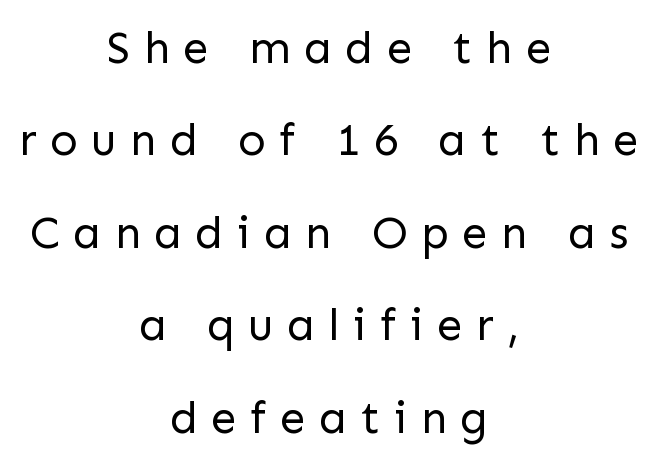
Reading down the block, each line starts at a different indent, mirrored at its end. In terms of letterspacing, this is a distinctly airy, spread setting. Nope, not italic — everything's standing straight. Each row of text sits above clean, open space.
